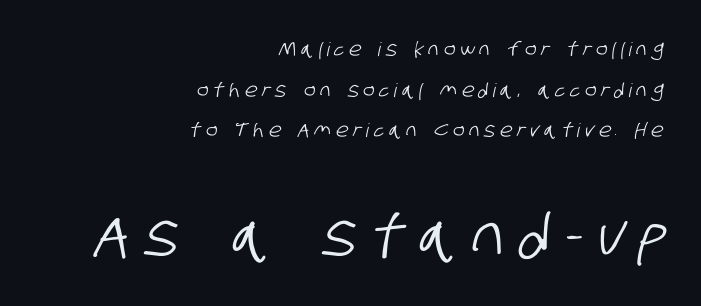
Two sizes are in play, and the larger belongs to the second block. The text block is weighted toward the right margin, trailing off unevenly leftward. Looks like regular typesetting: each glyph gets only the width it needs. A typesetter would call this leading open, well beyond the default.
